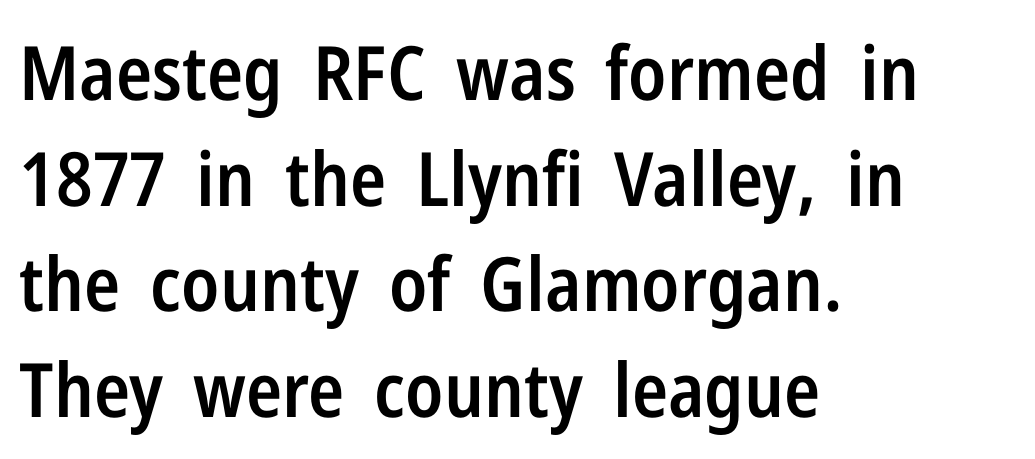
This sample uses an upright cut, with every glyph sitting square on the baseline. The designer left line spacing at the default. The font is running at a semibold setting, under full bold. Typographically, this falls in the sans-serif category.
